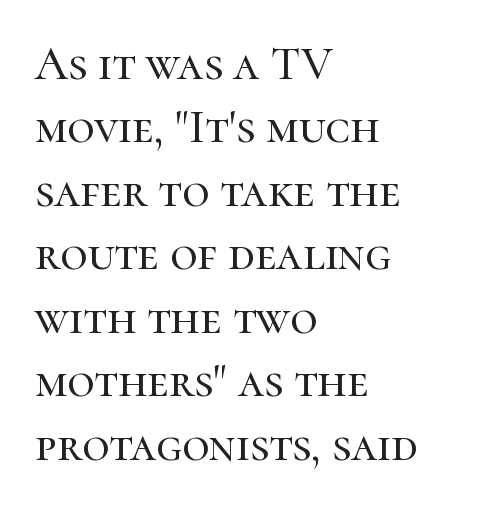
In terms of leading, this rendering sits right in the middle. You could not count columns in this text — the font is proportionally spaced. A roman cut, with each character standing at attention. Letter spacing: default.
